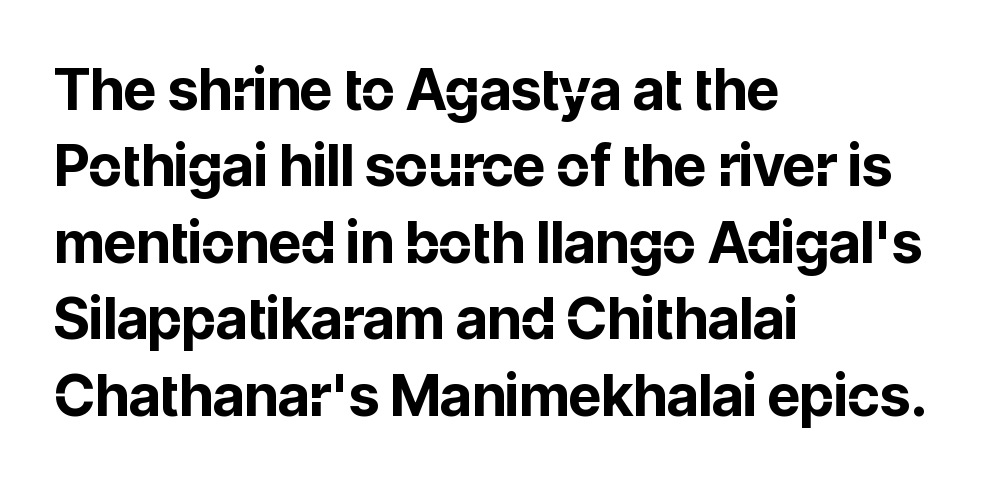
The image shows 57 px bold sans-serif type, upright; set left-aligned, normal line spacing (1.34x), normal letter spacing, not underlined; low stroke contrast and a medium x-height.
